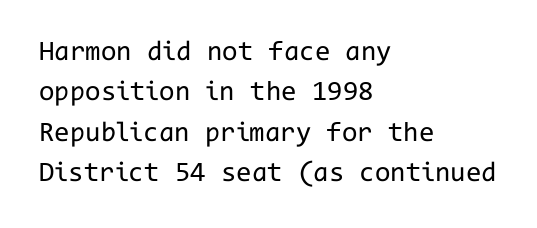
The image shows 28 px regular-weight sans-serif type, upright, monospaced; set left-aligned, normal line spacing (1.44x), normal letter spacing, not underlined; low stroke contrast and a medium x-height.
